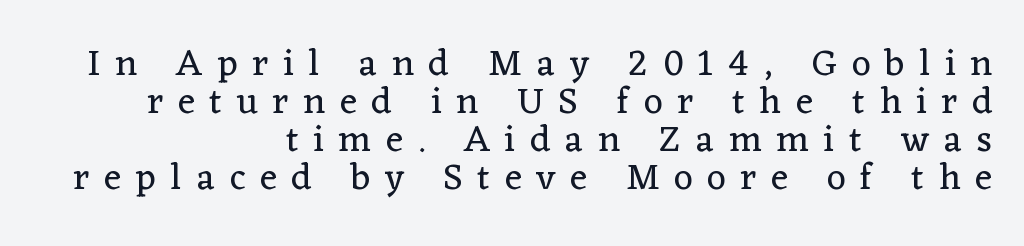
Q: Is the text bold? A: No.
Q: Is the text italic (slanted)? A: No, it is upright.
Q: Is the typeface a serif or a sans-serif typeface? A: Serif.
Q: Is the text underlined? A: No.
Q: How is the paragraph aligned? A: Right-aligned.
Q: Is the spacing between letters normal or unusually wide? A: Unusually wide.
Q: Is the spacing between lines tight, normal or loose? A: Tight.
Q: Width (condensed, normal, or wide)? A: Normal.
Q: Stroke contrast? A: Low.
Q: x-height? A: Medium.
Q: Monospaced? A: No.
